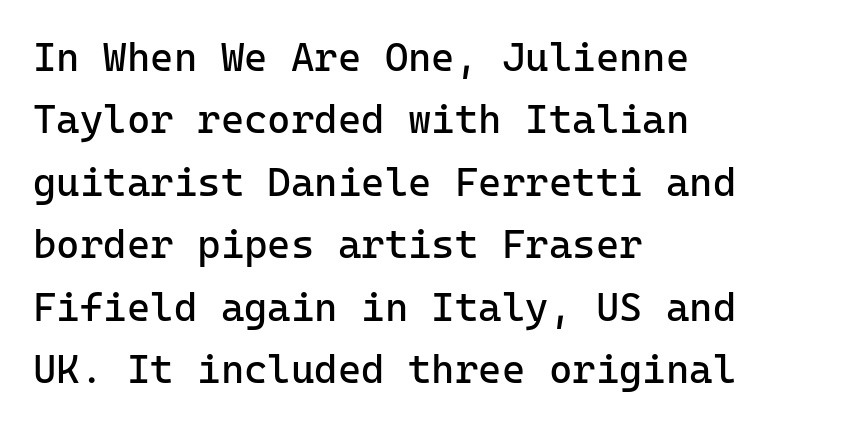
Q: Is the text bold? A: No.
Q: Is the text italic (slanted)? A: No, it is upright.
Q: Is the typeface a serif or a sans-serif typeface? A: Sans-serif.
Q: Is the text underlined? A: No.
Q: How is the paragraph aligned? A: Left-aligned.
Q: Is the spacing between letters normal or unusually wide? A: Normal.
Q: Is the spacing between lines tight, normal or loose? A: Normal.
Q: Width (condensed, normal, or wide)? A: Normal.
Q: Stroke contrast? A: Low.
Q: x-height? A: Medium.
Q: Monospaced? A: Yes.
